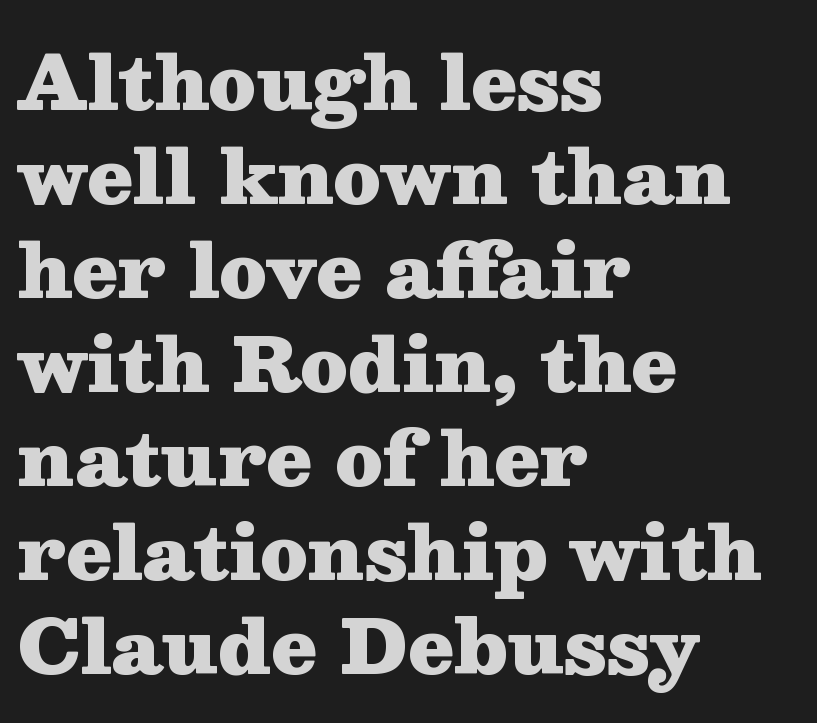
The image shows 74 px heavy, wide serif type, upright; set left-aligned, normal line spacing (1.27x), normal letter spacing, not underlined; medium stroke contrast and a medium x-height.
